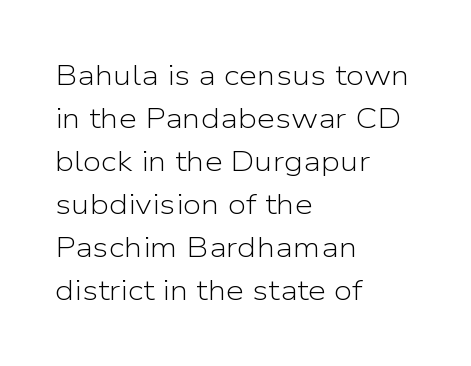
Observe the absence of serifs on each vertical stroke in this sample. Posture: straight, roman, zero tilt. Short and long lines alike share a common starting point at left. Letter spacing: default.
